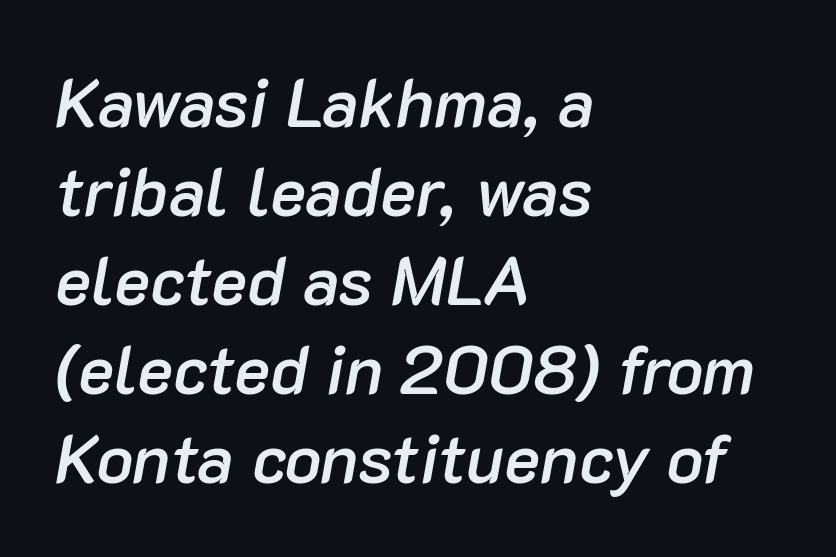
Q: Is the text bold? A: Semi-bold.
Q: Is the text italic (slanted)? A: Yes, it leans right by about 10 degrees.
Q: Is the text underlined? A: No.
Q: How is the paragraph aligned? A: Left-aligned.
Q: Is the spacing between letters normal or unusually wide? A: Normal.
Q: Is the spacing between lines tight, normal or loose? A: Normal.
Q: Width (condensed, normal, or wide)? A: Normal.
Q: Stroke contrast? A: Low.
Q: x-height? A: Medium.
Q: Monospaced? A: No.
